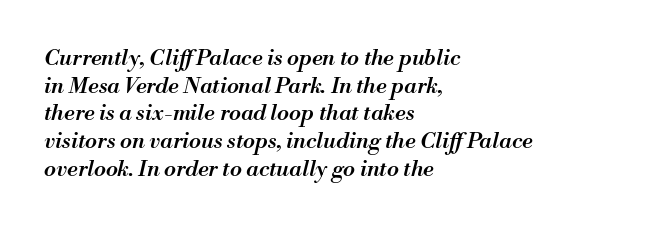
The letterforms sit shoulder to shoulder at normal distance. Compared with typical paragraphs, the rows here are spaced about the same. Notice how the stems are inclined rather than vertical — that's the hallmark of italics. Caption: multi-line text, flush left, ragged right. Caption: semibold face, moderately heavy strokes.
